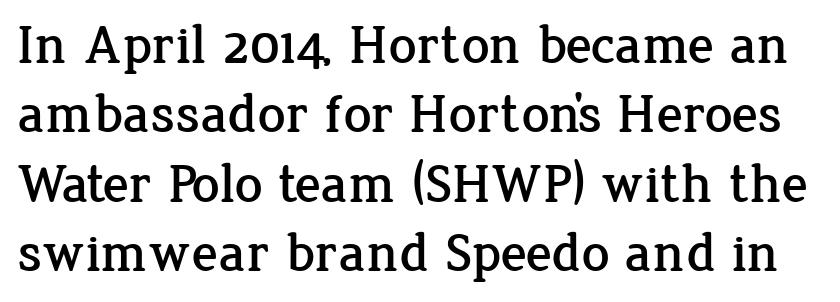
Designer's note — italics off, roman on. This is serif lettering, the kind often seen in printed books. Characters follow at the spacing the type designer built in. Baseline-to-baseline distance is the conventional proportion of letter height.
